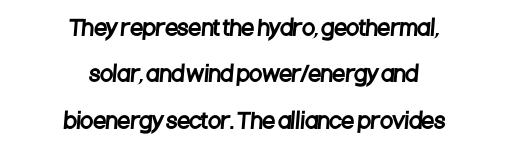
Q: Is the text underlined? A: No.
Q: How is the paragraph aligned? A: Centered.
Q: Is the spacing between letters normal or unusually wide? A: Normal.
Q: Is the spacing between lines tight, normal or loose? A: Loose.
